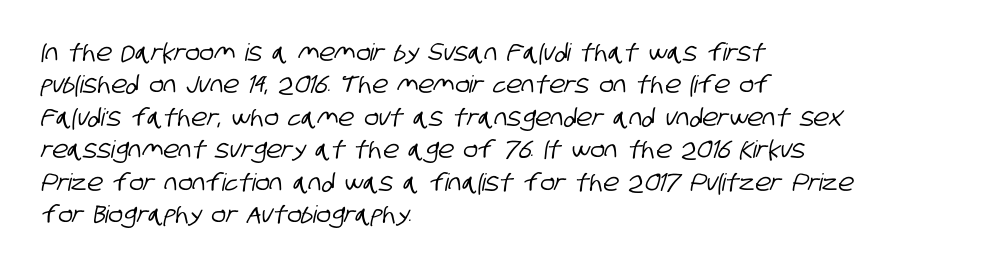
Notice how the passage keeps a crisp vertical edge on the left only. Descenders are the only things crossing below the line. Glyph-to-glyph distance matches everyday printed text. A normal amount of white space separates one row of letters from the next.
